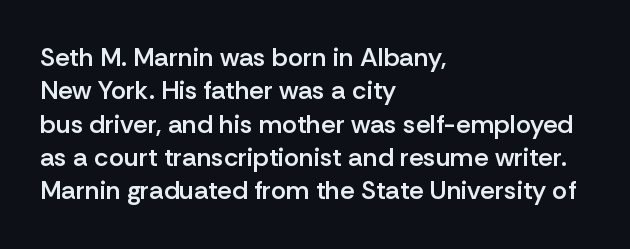
Q: Is the text bold? A: Semi-bold.
Q: Is the text italic (slanted)? A: No, it is upright.
Q: Is the text underlined? A: No.
Q: How is the paragraph aligned? A: Left-aligned.
Q: Is the spacing between letters normal or unusually wide? A: Normal.
Q: Is the spacing between lines tight, normal or loose? A: Normal.
